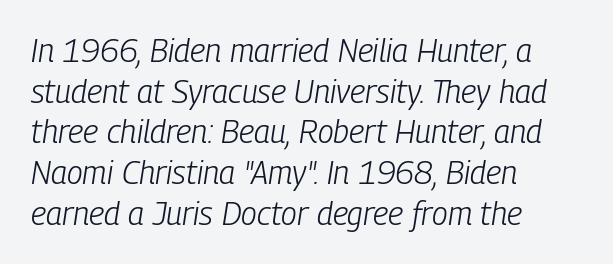
Is this a fixed-width face? No — the glyphs have proportional, varying widths. Stems here are at most as thick as an everyday book face. Slanted lettering throughout. These lines stack with their left ends in a neat column. The leading is moderate, giving the passage an even texture. Underlining? Definitely not there.
